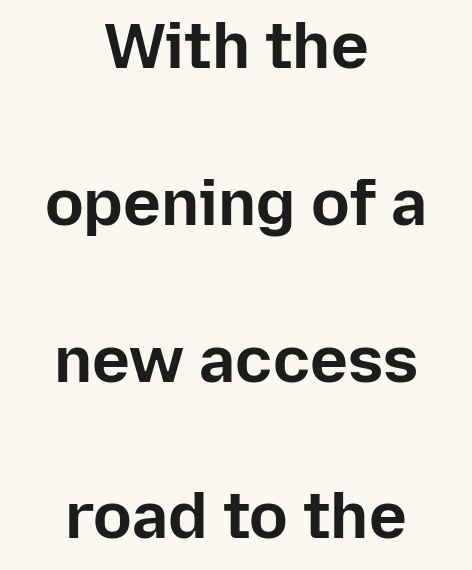
The image shows 64 px bold sans-serif type, upright; set centered, loose line spacing (2.45x), normal letter spacing, not underlined; low stroke contrast and a medium x-height.
